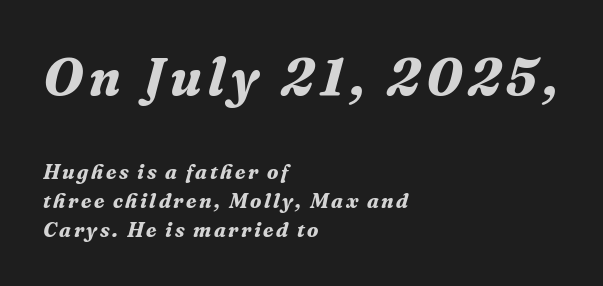
{"serif": "yes", "italic": "yes", "lean": "right", "slant_degrees": 16, "bold": "yes", "weight": "bold", "width": "normal", "stroke_contrast": "medium", "x_height": "medium", "monospaced": "no", "underline": "no", "align": "left", "line_spacing": "normal", "line_spacing_ratio": 1.37, "larger_block": "first", "size_ratio": 2.52, "glyph_px": 53}
